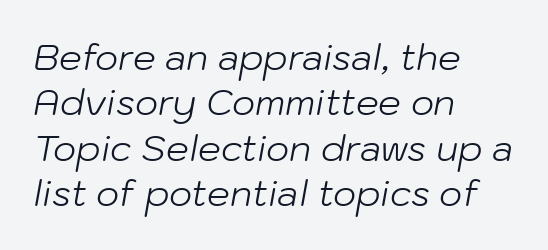
The image shows 36 px light type, italic (leaning right); set left-aligned, normal line spacing (1.26x), normal letter spacing, not underlined; low stroke contrast and a medium x-height.
